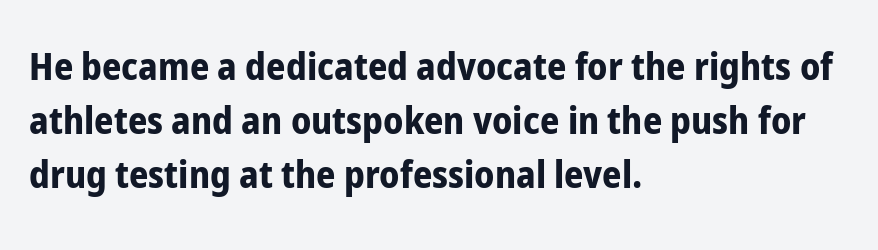
Q: Is the text bold? A: Yes.
Q: Is the text italic (slanted)? A: No, it is upright.
Q: Is the typeface a serif or a sans-serif typeface? A: Sans-serif.
Q: Is the text underlined? A: No.
Q: How is the paragraph aligned? A: Left-aligned.
Q: Is the spacing between letters normal or unusually wide? A: Normal.
Q: Is the spacing between lines tight, normal or loose? A: Normal.
Q: Width (condensed, normal, or wide)? A: Condensed.
Q: Stroke contrast? A: Low.
Q: x-height? A: Medium.
Q: Monospaced? A: No.
